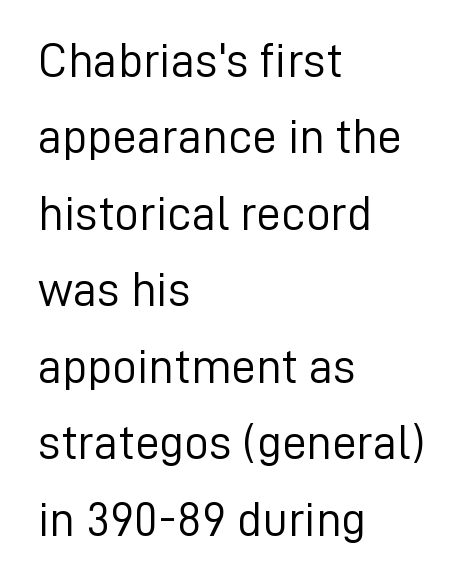
The image shows 49 px light sans-serif type, upright; set left-aligned, normal line spacing (1.56x), normal letter spacing, not underlined; low stroke contrast and a medium x-height.
